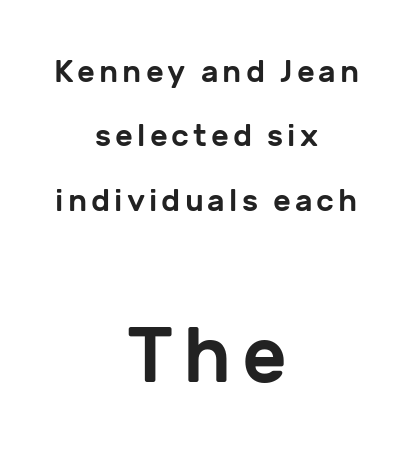
{"serif": "no", "italic": "no", "width": "normal", "stroke_contrast": "low", "x_height": "medium", "monospaced": "no", "underline": "no", "align": "center", "line_spacing": "loose", "line_spacing_ratio": 2.08, "larger_block": "second", "size_ratio": 2.52, "glyph_px": 78}
